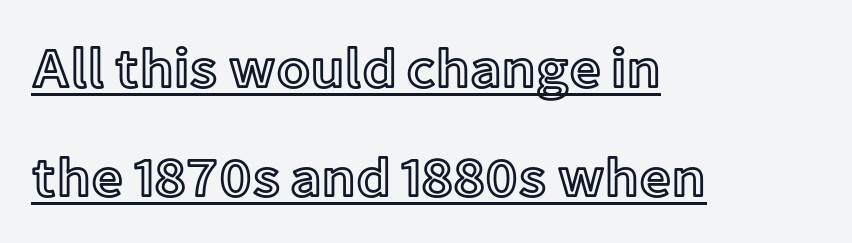
{"italic": "no", "width": "normal", "x_height": "medium", "monospaced": "no", "underline": "yes", "align": "left", "line_spacing": "loose", "line_spacing_ratio": 1.94, "letter_spacing": "normal", "letter_spacing_em": 0.0, "glyph_px": 56}
